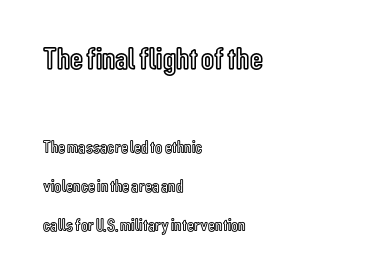
The image shows 32 px condensed type, upright; set left-aligned, loose line spacing (2.17x), normal letter spacing, not underlined; the first (top) block is 1.78x larger; a medium x-height.
